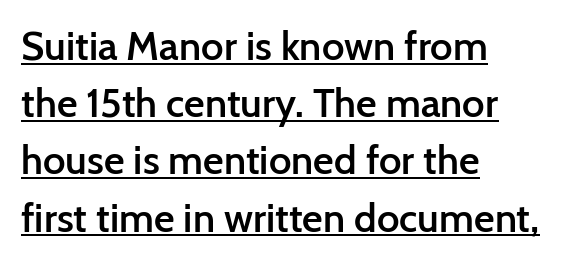
Q: Is the text bold? A: Semi-bold.
Q: Is the text italic (slanted)? A: No, it is upright.
Q: Is the typeface a serif or a sans-serif typeface? A: Sans-serif.
Q: Is the text underlined? A: Yes.
Q: How is the paragraph aligned? A: Left-aligned.
Q: Is the spacing between letters normal or unusually wide? A: Normal.
Q: Is the spacing between lines tight, normal or loose? A: Normal.
Q: Width (condensed, normal, or wide)? A: Normal.
Q: Stroke contrast? A: Low.
Q: x-height? A: Medium.
Q: Monospaced? A: No.
